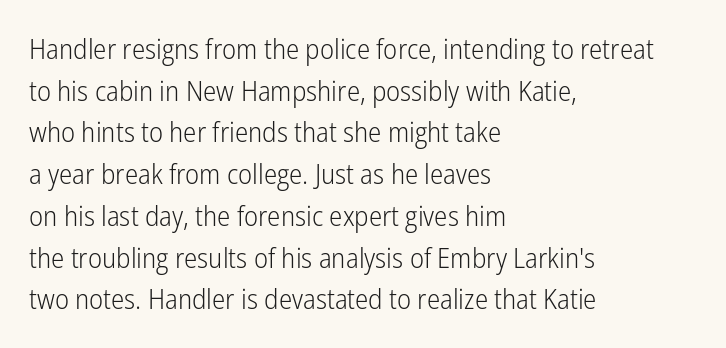
No extra tracking has been applied to these lines. Do the characters align in a grid? No, the font is proportional. The space beneath each line is pristine and unruled. Serif or sans? Sans — the stroke terminals are bare. Line spacing here is normal. Upright lettering throughout.
